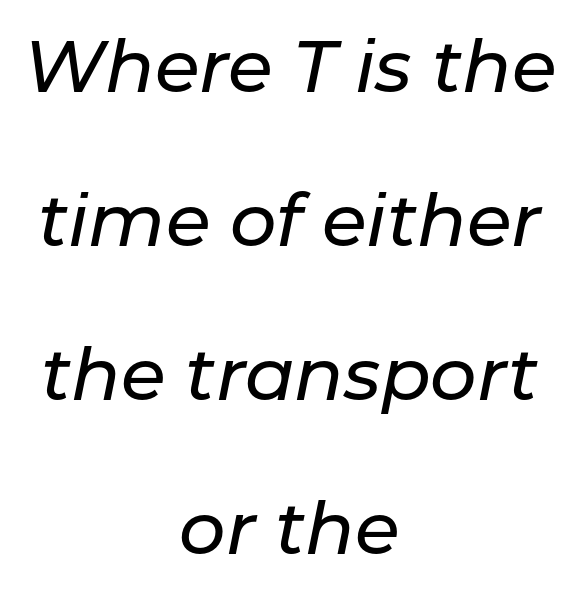
{"italic": "yes", "lean": "right", "slant_degrees": 11, "width": "normal", "stroke_contrast": "low", "x_height": "medium", "monospaced": "no", "underline": "no", "align": "center", "line_spacing": "loose", "line_spacing_ratio": 2.11, "letter_spacing": "normal", "letter_spacing_em": 0.0, "glyph_px": 73}
